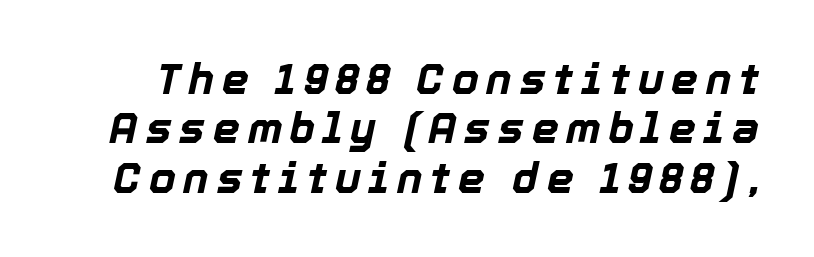
Q: Is the text bold? A: Yes.
Q: Is the text italic (slanted)? A: Yes, it leans right by about 12 degrees.
Q: Is the text underlined? A: No.
Q: Is the spacing between lines tight, normal or loose? A: Tight.
Q: Width (condensed, normal, or wide)? A: Normal.
Q: x-height? A: Medium.
Q: Monospaced? A: No.
